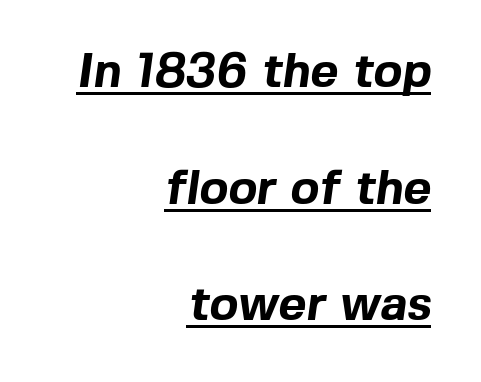
Q: Is the text bold? A: Yes.
Q: Is the typeface a serif or a sans-serif typeface? A: Sans-serif.
Q: Is the text underlined? A: Yes.
Q: How is the paragraph aligned? A: Right-aligned.
Q: Is the spacing between letters normal or unusually wide? A: Normal.
Q: Is the spacing between lines tight, normal or loose? A: Loose.
Q: Width (condensed, normal, or wide)? A: Normal.
Q: x-height? A: Medium.
Q: Monospaced? A: No.
